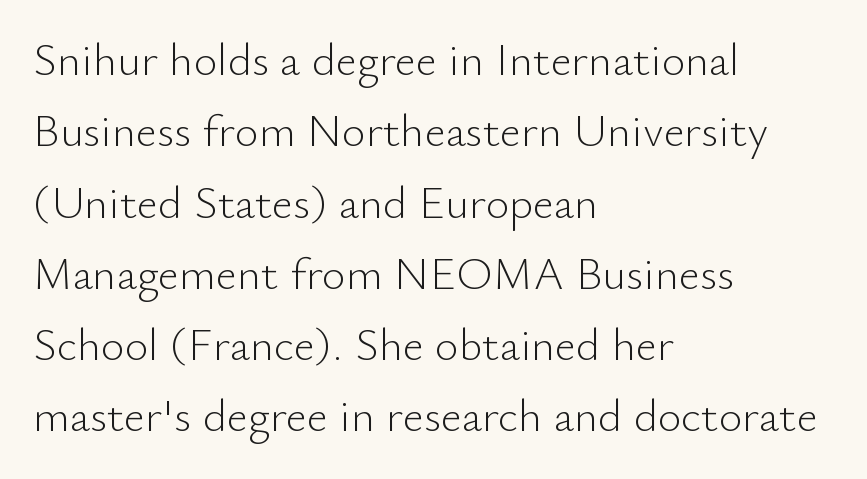
Q: Is the text bold? A: No.
Q: Is the text italic (slanted)? A: No, it is upright.
Q: Is the typeface a serif or a sans-serif typeface? A: Sans-serif.
Q: Is the text underlined? A: No.
Q: How is the paragraph aligned? A: Left-aligned.
Q: Is the spacing between letters normal or unusually wide? A: Normal.
Q: Is the spacing between lines tight, normal or loose? A: Normal.
Q: Width (condensed, normal, or wide)? A: Normal.
Q: Stroke contrast? A: Low.
Q: x-height? A: Small.
Q: Monospaced? A: No.
